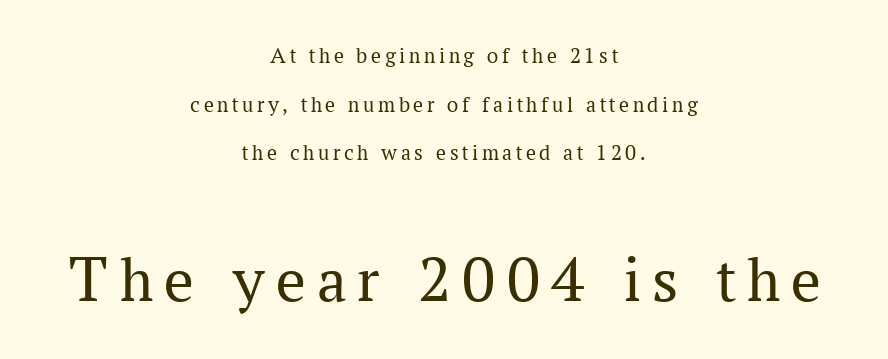
Vertical strokes here are truly vertical. The foot of each line stays bare and open. The paragraph shown floats in the horizontal middle. The vertical gap from one line to the next is large. The typesetting does not lean heavy: it is not bold.
